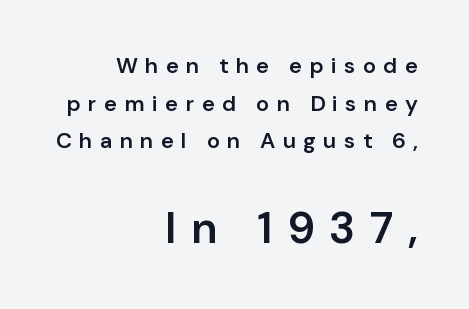
Slightly chunky letters — semibold, I'd say, not full bold. Is the lower block the larger one? Yes — the lower block carries the bigger type. Every stem runs plumb, perpendicular to the baseline. The zone under the glyphs is completely vacant.
